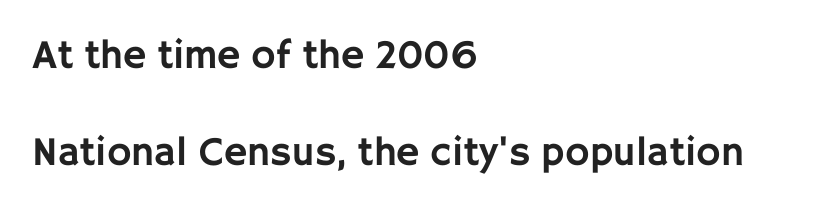
Q: Is the text italic (slanted)? A: No, it is upright.
Q: Is the typeface a serif or a sans-serif typeface? A: Sans-serif.
Q: Is the text underlined? A: No.
Q: How is the paragraph aligned? A: Left-aligned.
Q: Is the spacing between letters normal or unusually wide? A: Normal.
Q: Is the spacing between lines tight, normal or loose? A: Loose.
Q: Width (condensed, normal, or wide)? A: Normal.
Q: Stroke contrast? A: Low.
Q: x-height? A: Large.
Q: Monospaced? A: No.
